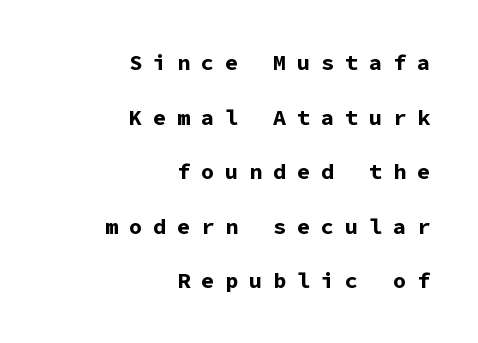
Summary of weight: heavy, a full bold. The typography opts for an upright posture over an oblique one. In CSS terms this would be text-align: right. The passage shown stacks its lines with a broad gap. Clear beneath every line of the passage.
